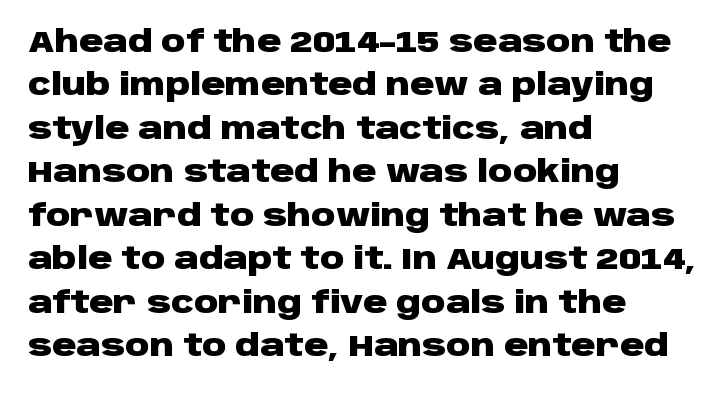
Q: Is the text bold? A: Yes.
Q: Is the text italic (slanted)? A: No, it is upright.
Q: Is the typeface a serif or a sans-serif typeface? A: Sans-serif.
Q: Is the text underlined? A: No.
Q: How is the paragraph aligned? A: Left-aligned.
Q: Is the spacing between letters normal or unusually wide? A: Normal.
Q: Is the spacing between lines tight, normal or loose? A: Normal.
Q: Width (condensed, normal, or wide)? A: Wide.
Q: Stroke contrast? A: Low.
Q: x-height? A: Large.
Q: Monospaced? A: No.
